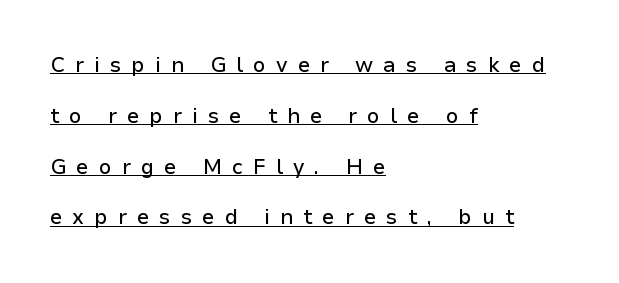
The image shows 21 px text type, upright; set left-aligned, loose line spacing (2.42x), unusually wide letter spacing (+0.48 em), underlined.
